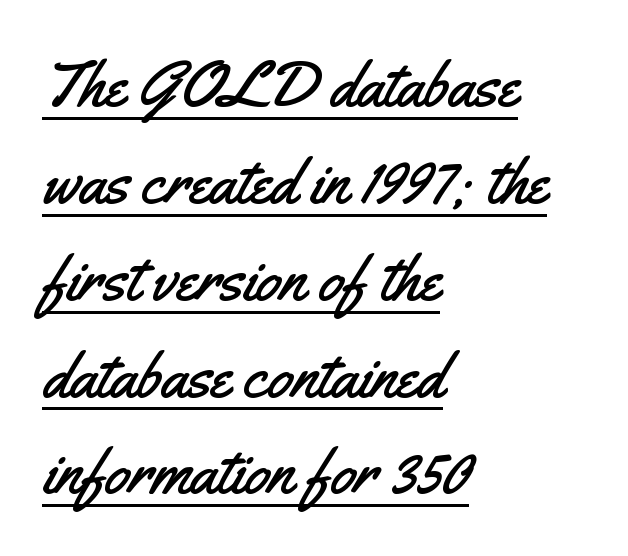
The image shows 65 px condensed sans-serif type; set left-aligned, normal line spacing (1.49x), normal letter spacing, underlined; medium stroke contrast and a small x-height.
